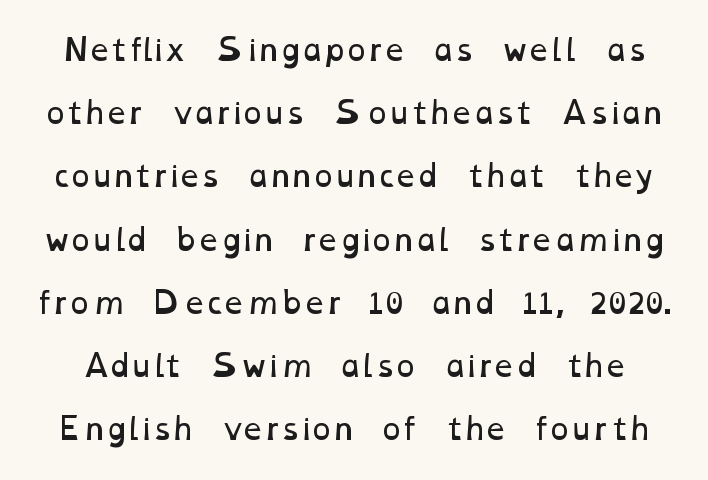
Q: Is the text bold? A: No.
Q: Is the text underlined? A: No.
Q: Is the spacing between letters normal or unusually wide? A: Normal.
Q: Is the spacing between lines tight, normal or loose? A: Loose.
Q: Width (condensed, normal, or wide)? A: Wide.
Q: Stroke contrast? A: Low.
Q: x-height? A: Medium.
Q: Monospaced? A: No.
